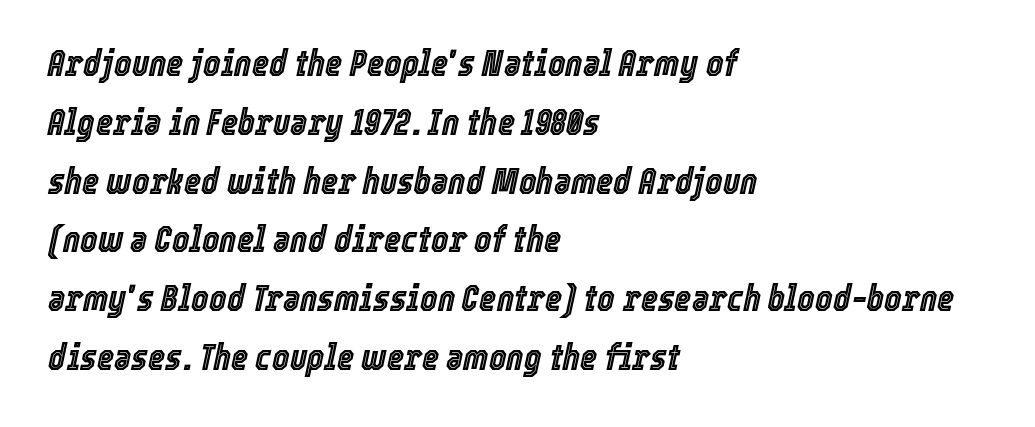
Q: Is the text italic (slanted)? A: Yes, it leans right by about 12 degrees.
Q: Is the text underlined? A: No.
Q: How is the paragraph aligned? A: Left-aligned.
Q: Is the spacing between letters normal or unusually wide? A: Normal.
Q: Is the spacing between lines tight, normal or loose? A: Normal.
Q: Width (condensed, normal, or wide)? A: Condensed.
Q: x-height? A: Medium.
Q: Monospaced? A: No.
